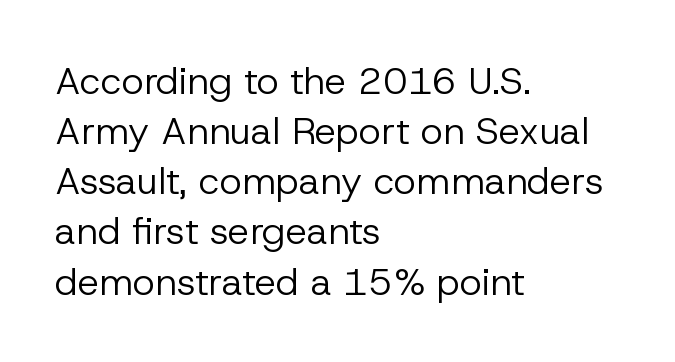
What kind of face is this? One without serifs — a sans. The typesetting does not lean heavy: it is not bold. Alignment: flush left. You could not count columns in this text — the font is proportionally spaced. Successive baselines arrive at the customary interval.
